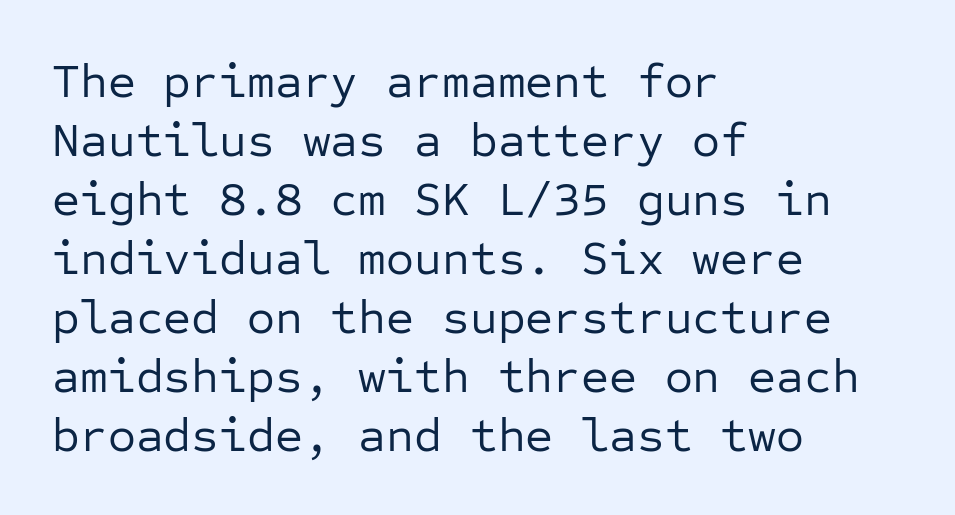
{"serif": "no", "italic": "no", "bold": "no", "weight": "regular", "width": "normal", "stroke_contrast": "low", "x_height": "medium", "monospaced": "yes", "underline": "no", "align": "left", "line_spacing_ratio": 1.23, "letter_spacing": "normal", "letter_spacing_em": 0.0, "glyph_px": 48}
